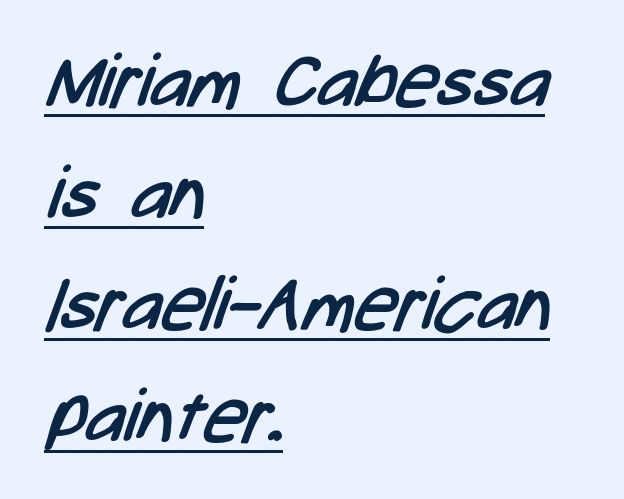
Q: Is the text bold? A: No.
Q: Is the typeface a serif or a sans-serif typeface? A: Sans-serif.
Q: Is the text underlined? A: Yes.
Q: How is the paragraph aligned? A: Left-aligned.
Q: Is the spacing between letters normal or unusually wide? A: Normal.
Q: Is the spacing between lines tight, normal or loose? A: Normal.
Q: Width (condensed, normal, or wide)? A: Condensed.
Q: Stroke contrast? A: Low.
Q: x-height? A: Medium.
Q: Monospaced? A: No.
